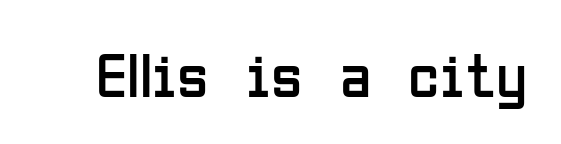
To sum up the face: it is a sans, with no serifs. These lines were composed using upright roman letters. Weight: in the light-to-regular range. Looks like regular typesetting: each glyph gets only the width it needs. The space beneath each line is pristine and unruled.
